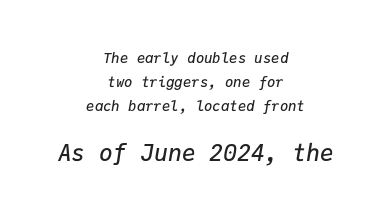
The image shows 23 px text type, italic (leaning right); set centered, line spacing 1.71x, normal letter spacing, not underlined; the second (bottom) block is 1.64x larger.
